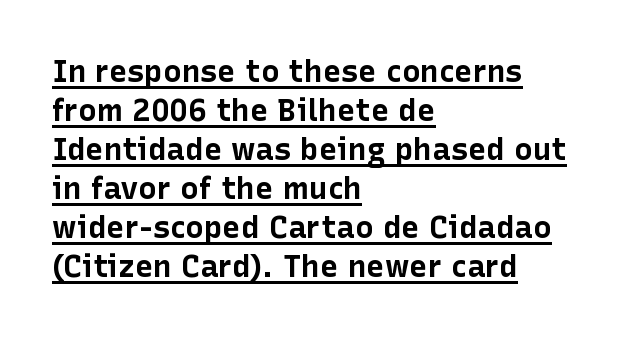
A typesetter would call this proportional, since set widths differ per character. Nothing sits at the stroke ends, so this counts as sans-serif. Summary of weight: heavy, a full bold. The string is rendered with underlining switched on.
